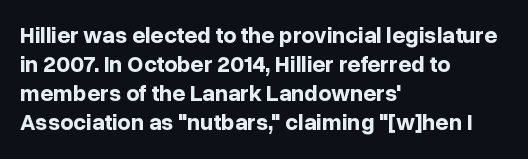
{"italic": "no", "bold": "yes", "underline": "no", "align": "left", "line_spacing": "normal", "line_spacing_ratio": 1.26, "letter_spacing": "normal", "letter_spacing_em": 0.0, "glyph_px": 23}
